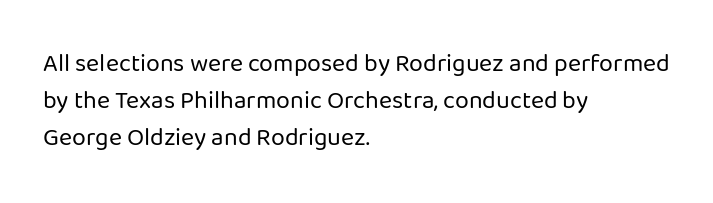
Q: Is the text bold? A: No.
Q: Is the text italic (slanted)? A: No, it is upright.
Q: Is the text underlined? A: No.
Q: How is the paragraph aligned? A: Left-aligned.
Q: Is the spacing between letters normal or unusually wide? A: Normal.
Q: Is the spacing between lines tight, normal or loose? A: Normal.
